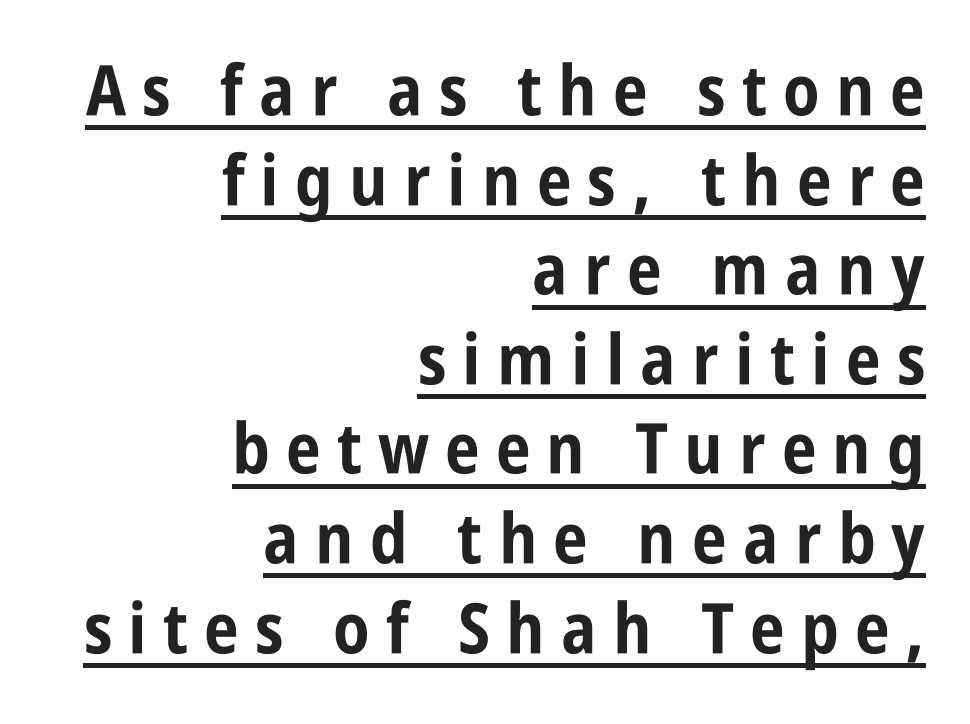
{"serif": "no", "italic": "no", "bold": "yes", "weight": "bold", "width": "condensed", "stroke_contrast": "low", "x_height": "large", "monospaced": "no", "underline": "yes", "align": "right", "line_spacing": "normal", "line_spacing_ratio": 1.28, "letter_spacing": "wide", "letter_spacing_em": 0.23, "glyph_px": 70}
